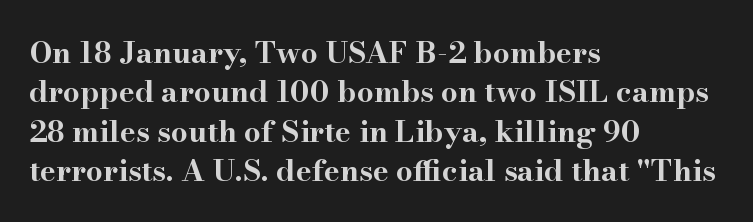
The paragraph shown leans on its left margin. Do the characters align in a grid? No, the font is proportional. Underline: absent. Serif or sans? Serif — the stroke terminals have little feet.
